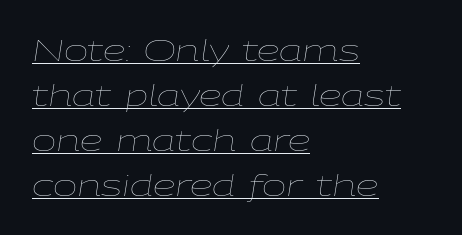
{"italic": "yes", "lean": "right", "slant_degrees": 9, "bold": "no", "weight": "thin", "width": "wide", "stroke_contrast": "low", "x_height": "medium", "monospaced": "no", "underline": "yes", "align": "left", "line_spacing": "normal", "line_spacing_ratio": 1.55, "letter_spacing": "normal", "letter_spacing_em": 0.0, "glyph_px": 29}
